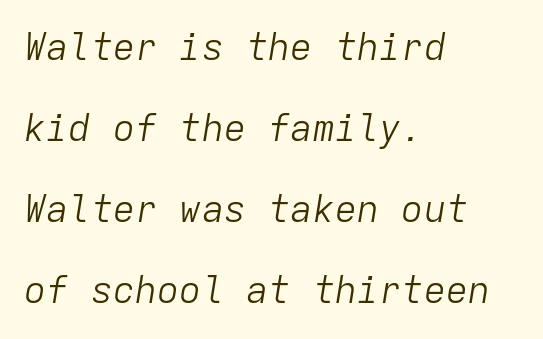
The image shows 37 px light type, italic (leaning right), monospaced; set left-aligned, loose line spacing (2.19x), normal letter spacing, not underlined; low stroke contrast and a medium x-height.
